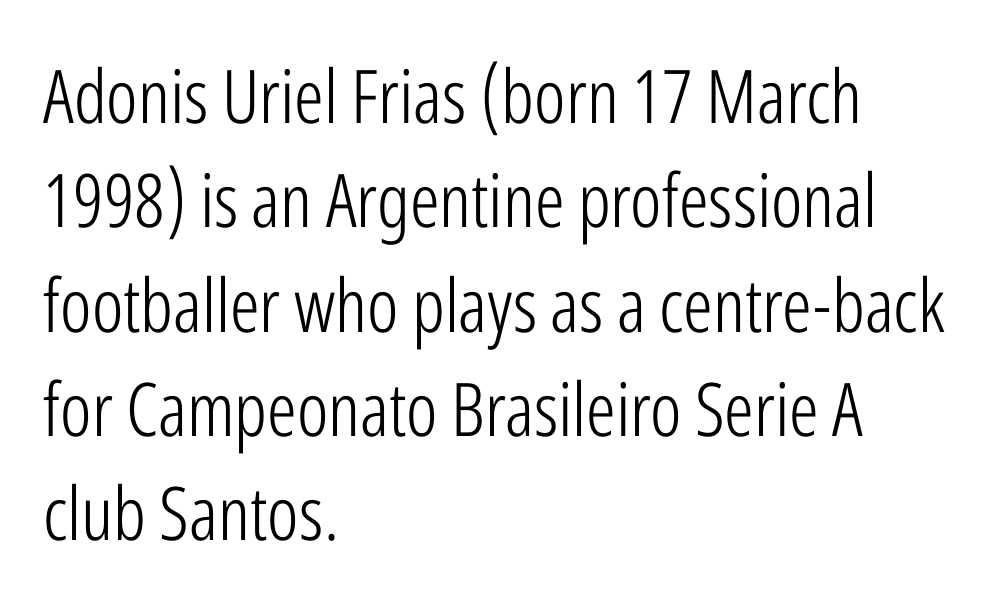
Q: Is the text bold? A: No.
Q: Is the text italic (slanted)? A: No, it is upright.
Q: Is the typeface a serif or a sans-serif typeface? A: Sans-serif.
Q: Is the text underlined? A: No.
Q: How is the paragraph aligned? A: Left-aligned.
Q: Is the spacing between letters normal or unusually wide? A: Normal.
Q: Is the spacing between lines tight, normal or loose? A: Normal.
Q: Width (condensed, normal, or wide)? A: Condensed.
Q: Stroke contrast? A: Low.
Q: x-height? A: Medium.
Q: Monospaced? A: No.
